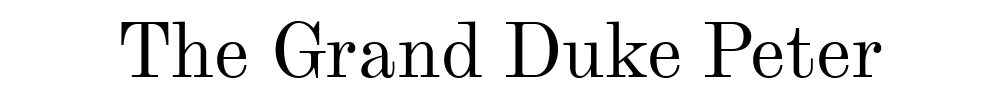
The image shows 77 px regular-weight serif type, upright; set normal letter spacing, not underlined; medium stroke contrast and a small x-height.
